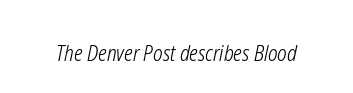
{"italic": "yes", "lean": "right", "slant_degrees": 12, "bold": "no", "underline": "no", "letter_spacing": "normal", "letter_spacing_em": 0.0, "glyph_px": 21}
